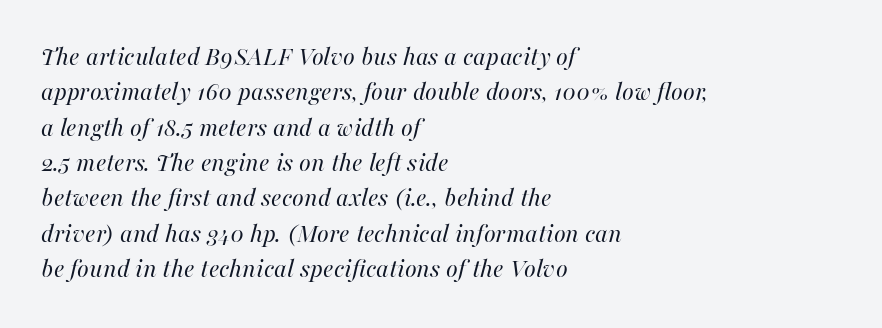
Q: Is the text bold? A: No.
Q: Is the text italic (slanted)? A: Yes, it leans right by about 16 degrees.
Q: Is the text underlined? A: No.
Q: How is the paragraph aligned? A: Left-aligned.
Q: Is the spacing between letters normal or unusually wide? A: Normal.
Q: Is the spacing between lines tight, normal or loose? A: Normal.
